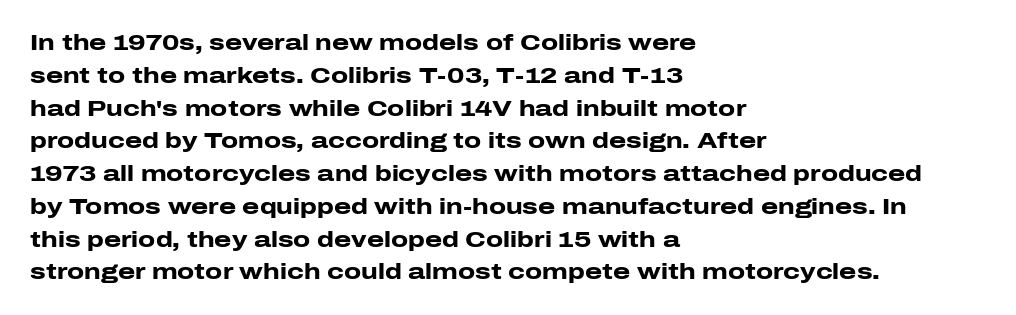
Nobody touched the tracking dial on this one. Alignment: flush left. Tall strokes in this sample are plumb rather than angled. Weight: bold.
